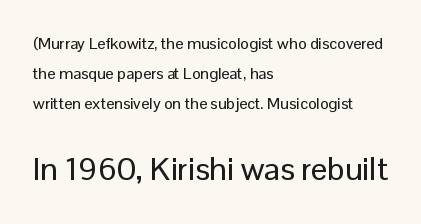
The image shows 32 px sans-serif type, upright; set left-aligned, line spacing 1.87x, normal letter spacing, not underlined; the second (bottom) block is 2.0x larger; low stroke contrast and a medium x-height.
